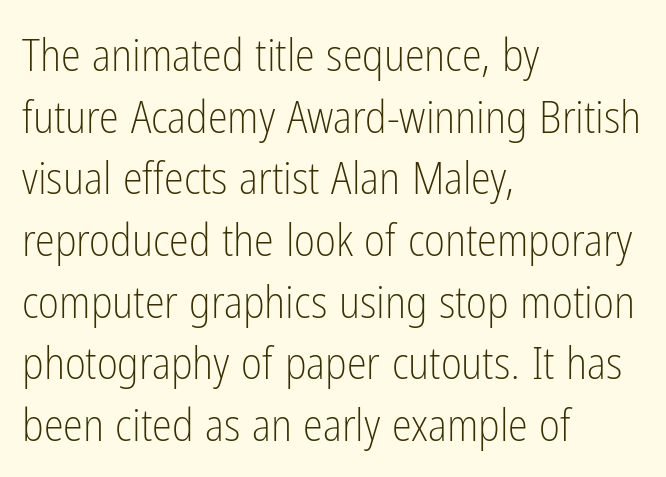
Q: Is the text bold? A: No.
Q: Is the text italic (slanted)? A: No, it is upright.
Q: Is the typeface a serif or a sans-serif typeface? A: Sans-serif.
Q: Is the text underlined? A: No.
Q: How is the paragraph aligned? A: Left-aligned.
Q: Is the spacing between letters normal or unusually wide? A: Normal.
Q: Is the spacing between lines tight, normal or loose? A: Normal.
Q: Width (condensed, normal, or wide)? A: Condensed.
Q: Stroke contrast? A: Low.
Q: x-height? A: Medium.
Q: Monospaced? A: No.
